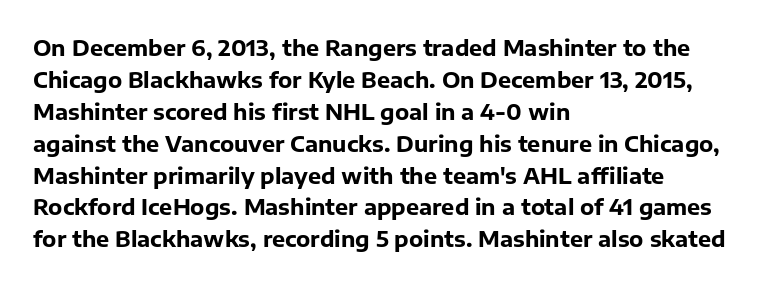
The image shows 22 px bold type, upright; set left-aligned, normal line spacing (1.45x), normal letter spacing, not underlined.
